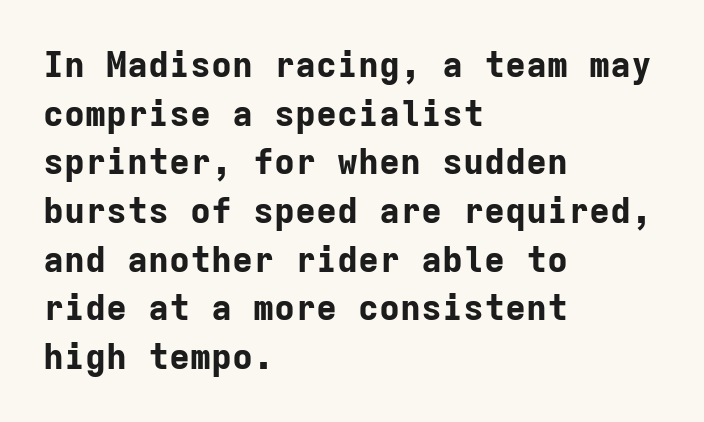
The image shows 35 px bold sans-serif type, upright, monospaced; set left-aligned, normal line spacing (1.39x), normal letter spacing, not underlined; low stroke contrast and a medium x-height.
